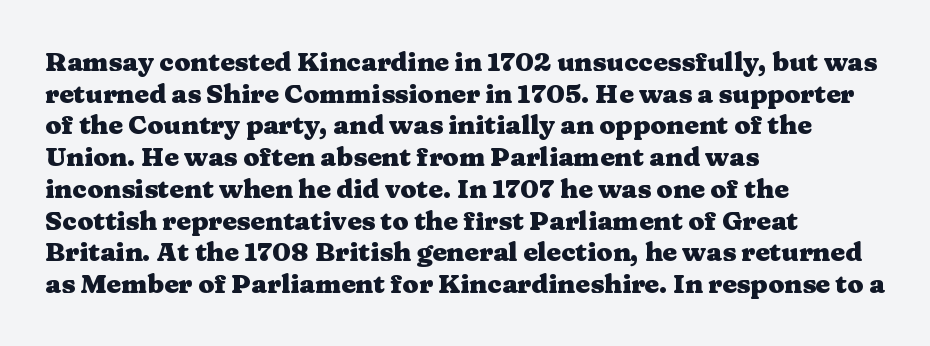
The image shows 26 px bold type, upright; set left-aligned, line spacing 1.22x, normal letter spacing, not underlined.
